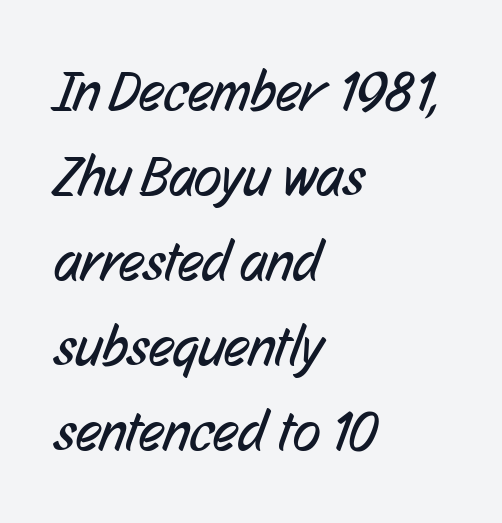
The image shows 57 px regular-weight, condensed sans-serif type; set left-aligned, normal line spacing (1.49x), normal letter spacing, not underlined; low stroke contrast and a medium x-height.
